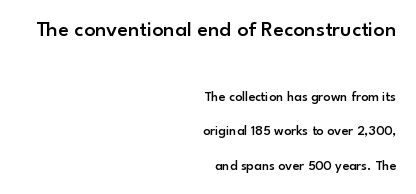
Q: Is the text bold? A: Semi-bold.
Q: Is the text italic (slanted)? A: No, it is upright.
Q: Is the text underlined? A: No.
Q: How is the paragraph aligned? A: Right-aligned.
Q: Is the spacing between letters normal or unusually wide? A: Normal.
Q: Is the spacing between lines tight, normal or loose? A: Loose.
Q: Which block of text is set in a larger size, the first (top) or the second (bottom)? A: The first (top) one.
